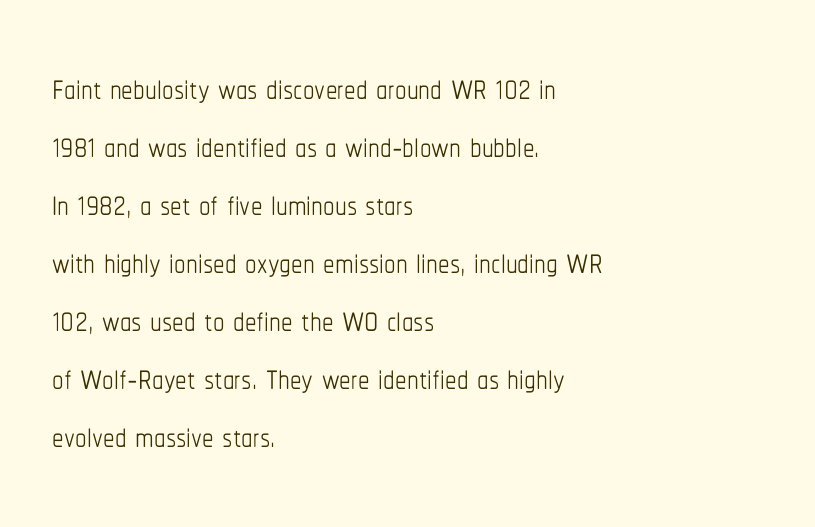
The image shows 46 px thin, condensed type, upright; set left-aligned, normal line spacing (1.26x), normal letter spacing, not underlined; low stroke contrast and a medium x-height.
